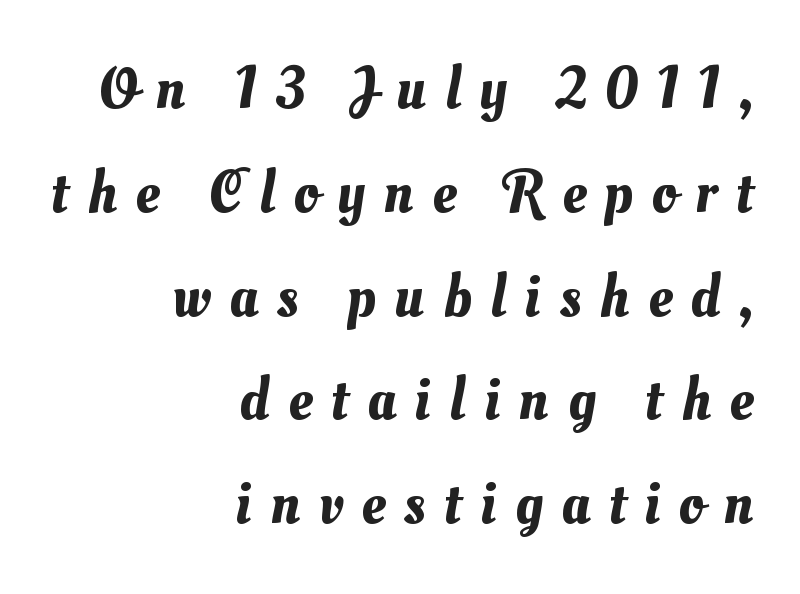
The image shows 60 px text type; set right-aligned, line spacing 1.73x, unusually wide letter spacing (+0.31 em), not underlined; medium stroke contrast and a small x-height.
